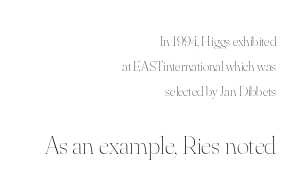
The image shows 26 px text type, upright; set right-aligned, line spacing 1.8x, normal letter spacing, not underlined; the second (bottom) block is 1.86x larger.
